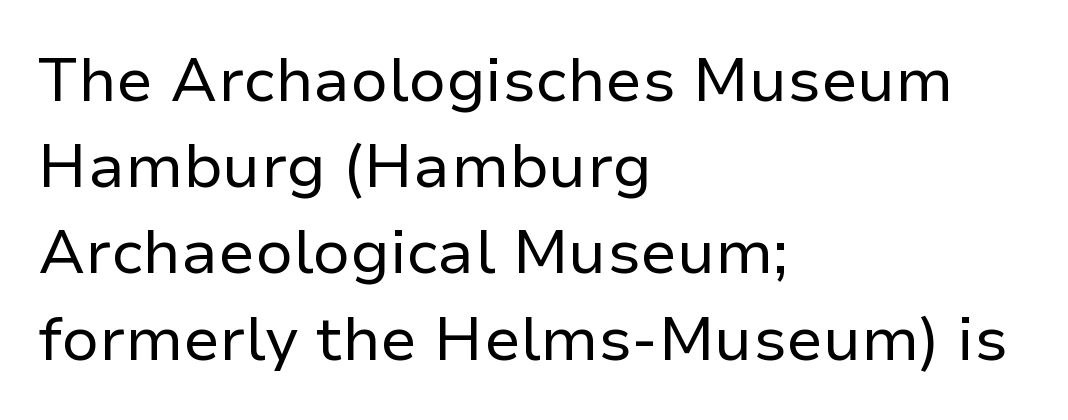
The image shows 62 px regular-weight sans-serif type, upright; set left-aligned, normal line spacing (1.39x), normal letter spacing, not underlined; low stroke contrast and a medium x-height.
